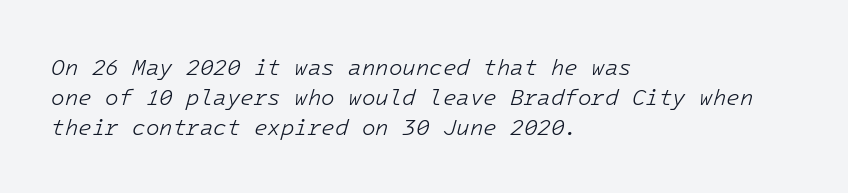
It's the slanting kind of type. Does the copy run flush right? No — it runs flush left. The face used here is rendered with its standard letterfit. The foot of each line stays bare and open. On a weight scale, this lands at 450 or below.
